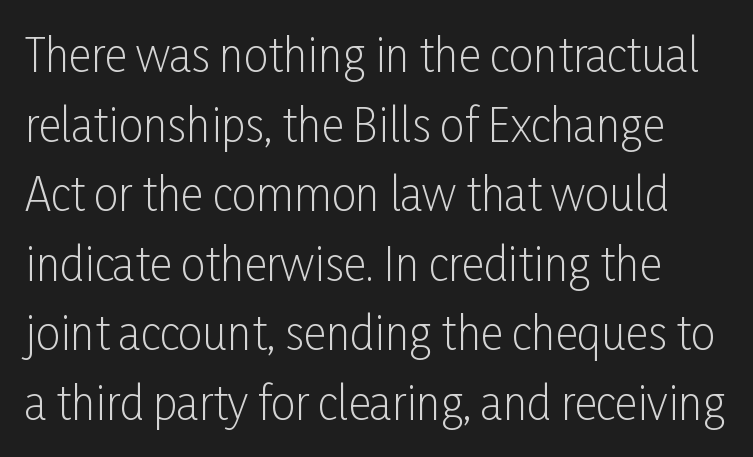
{"serif": "no", "italic": "no", "bold": "no", "weight": "light", "width": "condensed", "stroke_contrast": "low", "x_height": "medium", "monospaced": "no", "underline": "no", "line_spacing": "normal", "line_spacing_ratio": 1.58, "letter_spacing": "normal", "letter_spacing_em": 0.0, "glyph_px": 44}
